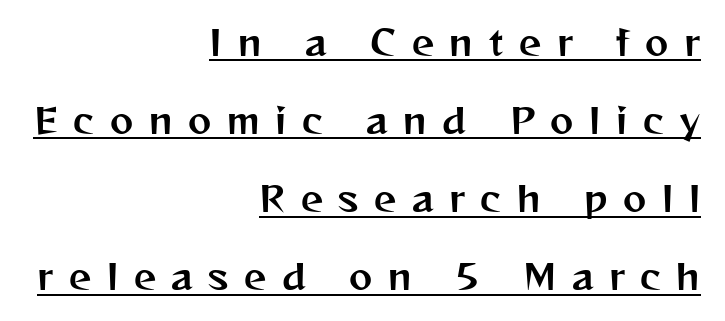
Typeset ragged left — the right edge is the straight one. A continuous stroke trails under the words, as in a hyperlink. You could fit nearly another row in the gap between these rows. I'd call this a sans setting — the letters go barefoot. Substantial extra tracking has been applied to these lines. This is roman type, the default non-slanted kind.
